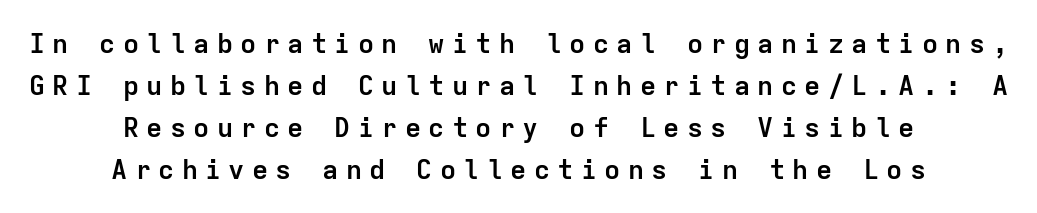
Q: Is the text bold? A: Yes.
Q: Is the text italic (slanted)? A: No, it is upright.
Q: Is the text underlined? A: No.
Q: How is the paragraph aligned? A: Centered.
Q: Is the spacing between letters normal or unusually wide? A: Unusually wide.
Q: Is the spacing between lines tight, normal or loose? A: Normal.
